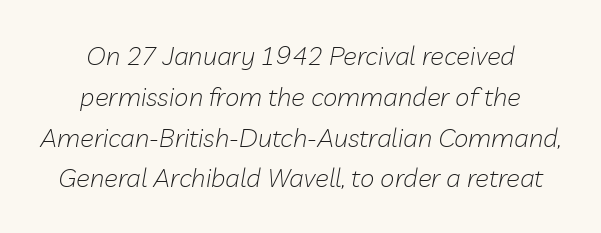
Q: Is the text bold? A: No.
Q: Is the text italic (slanted)? A: Yes, it leans right by about 10 degrees.
Q: Is the text underlined? A: No.
Q: How is the paragraph aligned? A: Centered.
Q: Is the spacing between letters normal or unusually wide? A: Normal.
Q: Is the spacing between lines tight, normal or loose? A: Normal.
